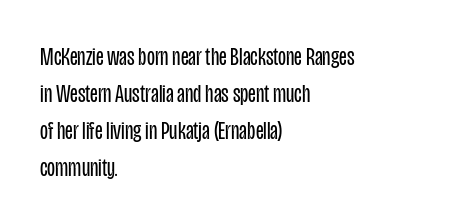
Q: Is the text bold? A: No.
Q: Is the text italic (slanted)? A: No, it is upright.
Q: Is the text underlined? A: No.
Q: How is the paragraph aligned? A: Left-aligned.
Q: Is the spacing between letters normal or unusually wide? A: Normal.
Q: Is the spacing between lines tight, normal or loose? A: Normal.
